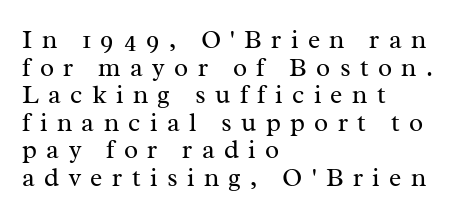
{"italic": "no", "bold": "no", "underline": "no", "align": "left", "line_spacing": "tight", "line_spacing_ratio": 1.06, "letter_spacing": "wide", "letter_spacing_em": 0.36, "glyph_px": 26}
